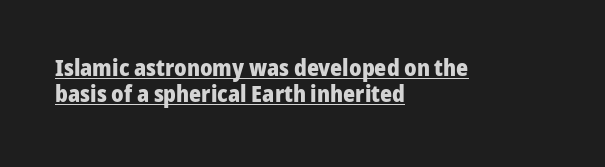
{"italic": "no", "bold": "yes", "underline": "yes", "align": "left", "line_spacing": "tight", "line_spacing_ratio": 1.12, "letter_spacing": "normal", "letter_spacing_em": 0.0, "glyph_px": 23}
